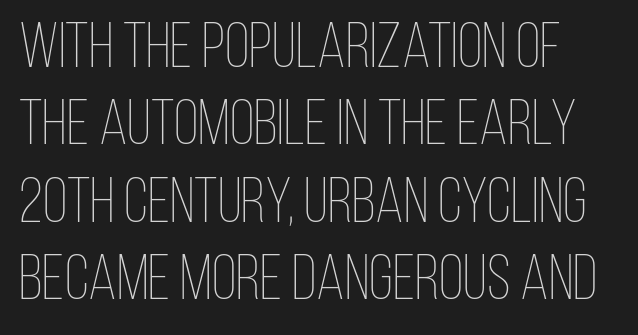
The specimen reads as upright at a glance. Nothing heavy about these letters — not bold at all. Lines of text with bare space underneath. The letters sit at their default tracking, neither squeezed nor spread. These lines are rendered in a variable-pitch font.
